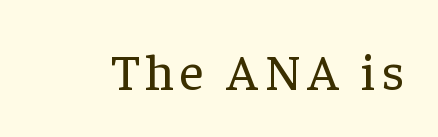
{"serif": "yes", "italic": "no", "bold": "no", "weight": "regular", "width": "normal", "stroke_contrast": "low", "x_height": "medium", "monospaced": "no", "underline": "no", "glyph_px": 52}
